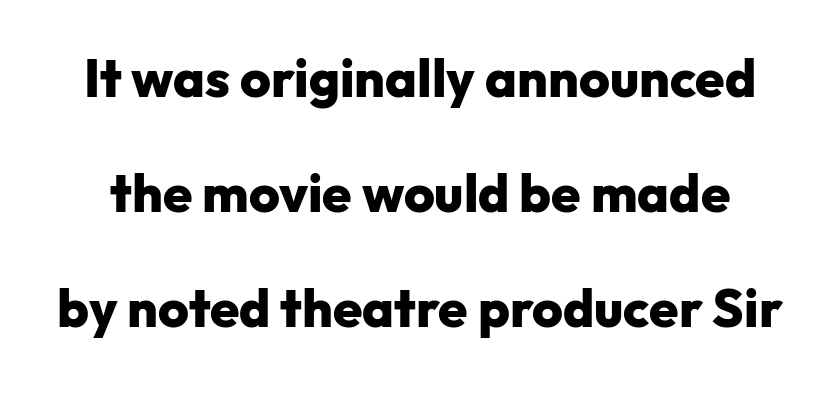
Q: Is the text bold? A: Yes.
Q: Is the text italic (slanted)? A: No, it is upright.
Q: Is the typeface a serif or a sans-serif typeface? A: Sans-serif.
Q: Is the text underlined? A: No.
Q: Is the spacing between letters normal or unusually wide? A: Normal.
Q: Is the spacing between lines tight, normal or loose? A: Loose.
Q: Width (condensed, normal, or wide)? A: Normal.
Q: Stroke contrast? A: Low.
Q: x-height? A: Medium.
Q: Monospaced? A: No.
